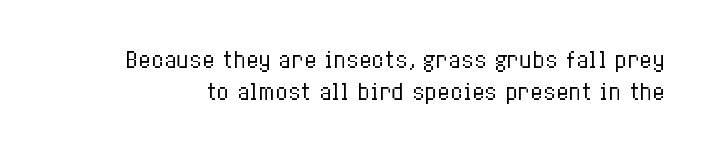
{"italic": "no", "bold": "no", "underline": "no", "line_spacing": "normal", "line_spacing_ratio": 1.52, "letter_spacing": "normal", "letter_spacing_em": 0.0, "glyph_px": 21}
